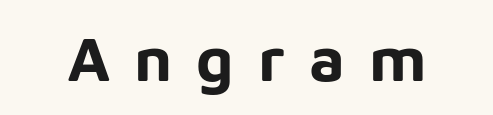
{"serif": "no", "italic": "no", "bold": "yes", "weight": "bold", "width": "normal", "stroke_contrast": "low", "x_height": "medium", "monospaced": "no", "underline": "no", "letter_spacing": "wide", "letter_spacing_em": 0.38, "glyph_px": 63}
